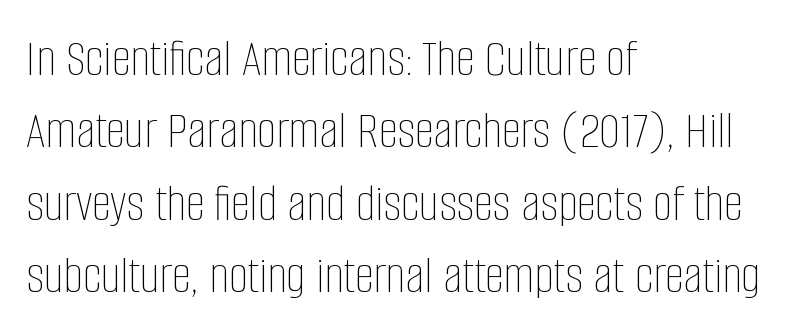
Is this a heavy cut? Hardly; it is regular or lighter. Quick note: underline off. Spacing verdict: proportional, widths tailored to each character. The paragraph shown leans on its left margin.
